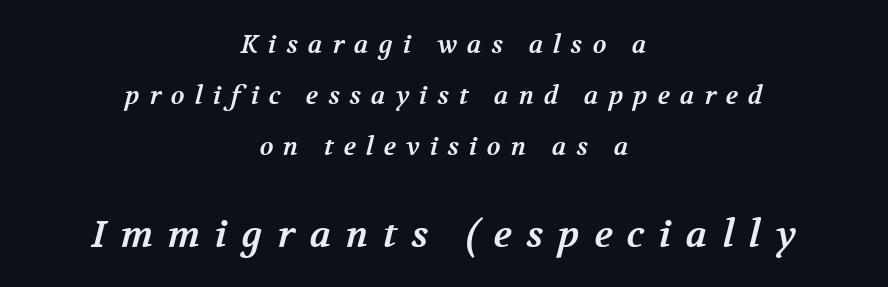
{"serif": "yes", "bold": "yes", "weight": "bold", "width": "normal", "stroke_contrast": "medium", "x_height": "medium", "monospaced": "no", "underline": "no", "align": "center", "line_spacing": "loose", "line_spacing_ratio": 2.04, "letter_spacing": "wide", "letter_spacing_em": 0.4, "larger_block": "second", "size_ratio": 1.48, "glyph_px": 37}
